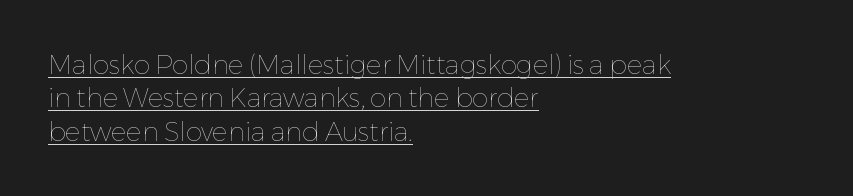
The image shows 26 px text type, upright; set left-aligned, normal line spacing (1.28x), normal letter spacing, underlined.
